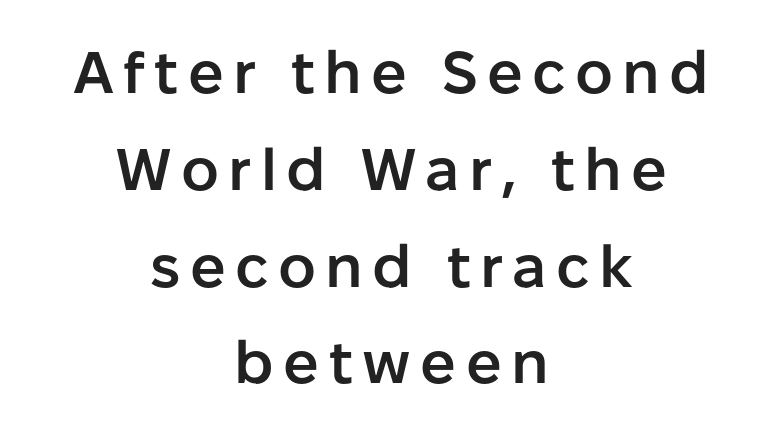
The image shows 59 px semibold sans-serif type, upright; set centered, normal line spacing (1.64x), not underlined; low stroke contrast and a medium x-height.
